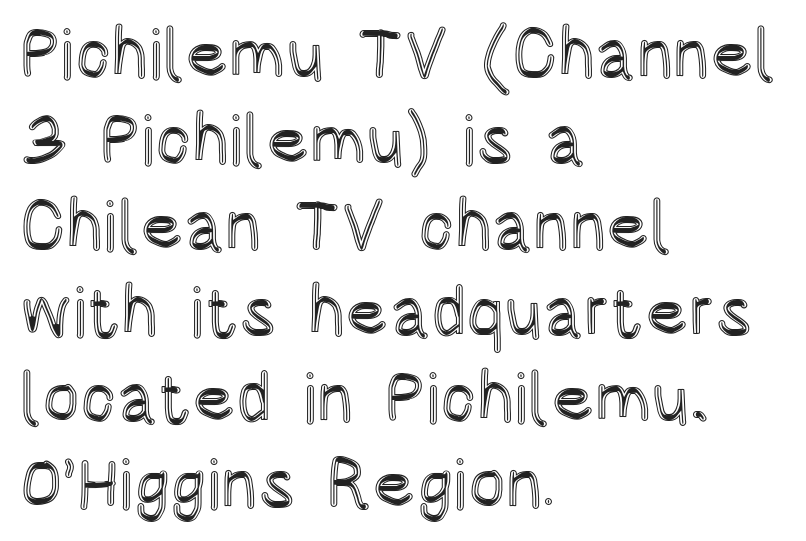
Q: Is the text italic (slanted)? A: No, it is upright.
Q: Is the text underlined? A: No.
Q: How is the paragraph aligned? A: Left-aligned.
Q: Is the spacing between letters normal or unusually wide? A: Normal.
Q: Width (condensed, normal, or wide)? A: Condensed.
Q: x-height? A: Large.
Q: Monospaced? A: No.
